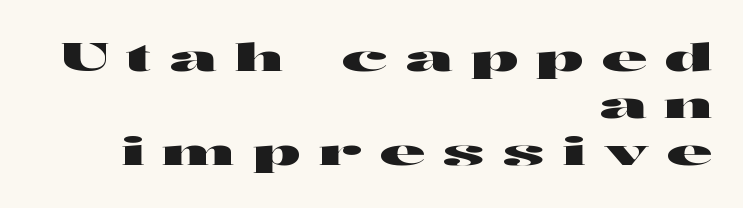
Glyph-to-glyph distance is far greater than everyday printed text. A bare baseline throughout the passage. In terms of posture, this sample is upright. Stroke terminals: plain, sans-serif.
